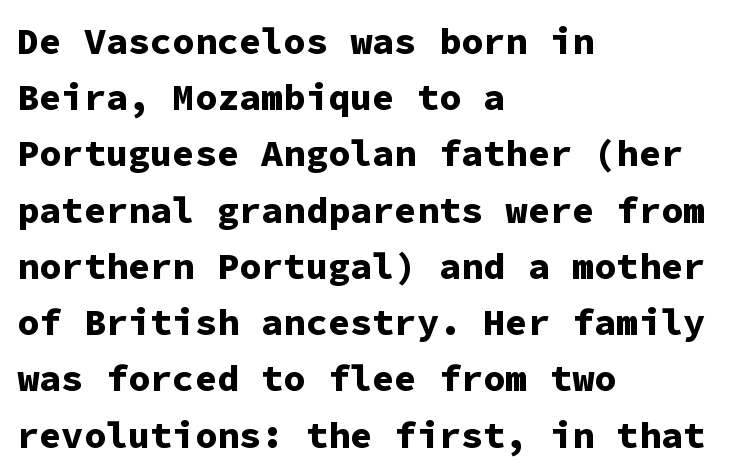
These lines were composed using upright roman letters. The space between consecutive lines is moderate. Font category for this specimen: sans-serif. Look at the tracking — it's just the regular setting, nothing added.
